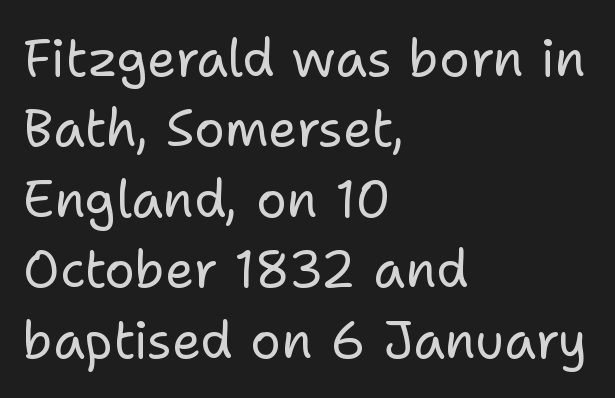
The image shows 51 px regular-weight sans-serif type, upright; set left-aligned, normal line spacing (1.38x), normal letter spacing, not underlined; low stroke contrast and a medium x-height.
